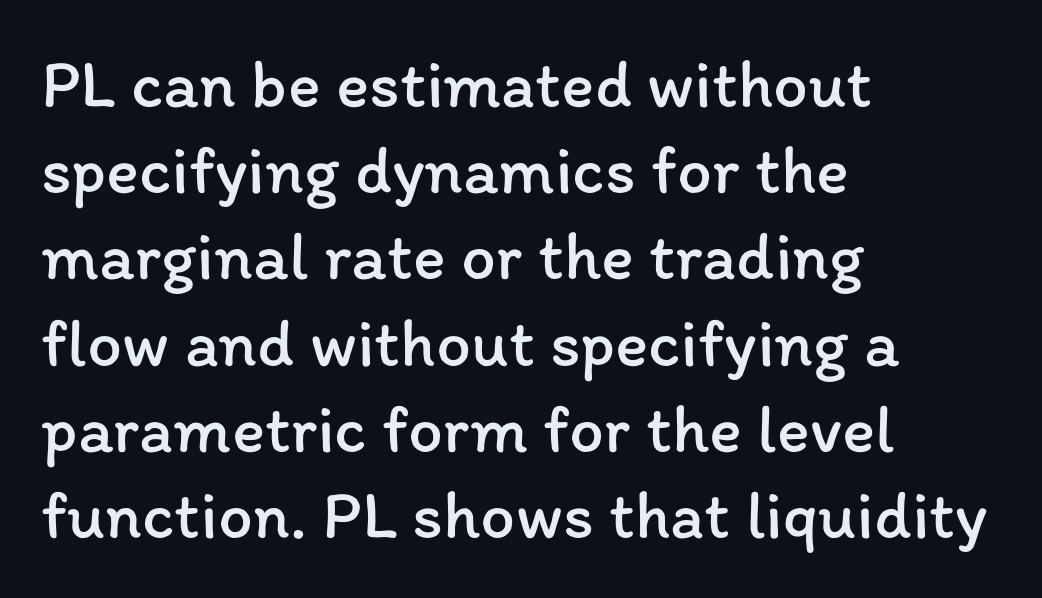
Q: Is the text bold? A: No.
Q: Is the text italic (slanted)? A: No, it is upright.
Q: Is the text underlined? A: No.
Q: How is the paragraph aligned? A: Left-aligned.
Q: Is the spacing between letters normal or unusually wide? A: Normal.
Q: Is the spacing between lines tight, normal or loose? A: Normal.
Q: Width (condensed, normal, or wide)? A: Normal.
Q: Stroke contrast? A: Low.
Q: x-height? A: Medium.
Q: Monospaced? A: No.
